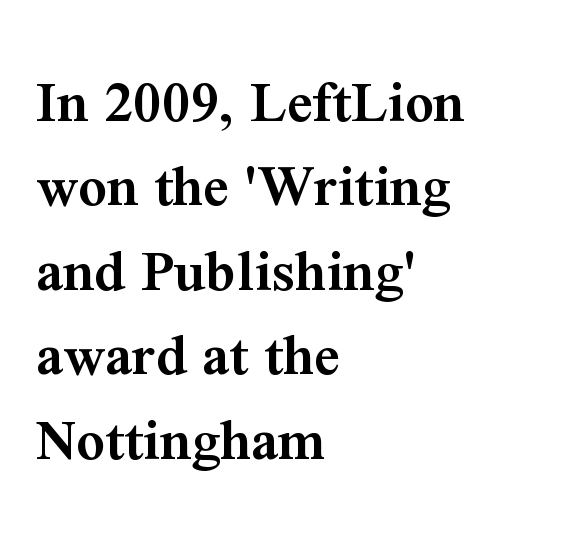
The image shows 63 px semibold serif type, upright; set left-aligned, normal line spacing (1.34x), normal letter spacing, not underlined; medium stroke contrast and a medium x-height.
